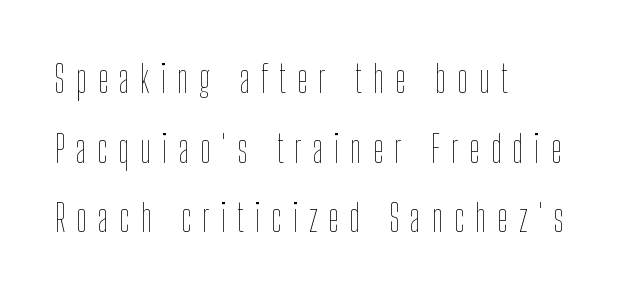
Q: Is the text bold? A: No.
Q: Is the text italic (slanted)? A: No, it is upright.
Q: Is the text underlined? A: No.
Q: How is the paragraph aligned? A: Left-aligned.
Q: Is the spacing between letters normal or unusually wide? A: Unusually wide.
Q: Width (condensed, normal, or wide)? A: Condensed.
Q: Stroke contrast? A: Low.
Q: x-height? A: Medium.
Q: Monospaced? A: No.
